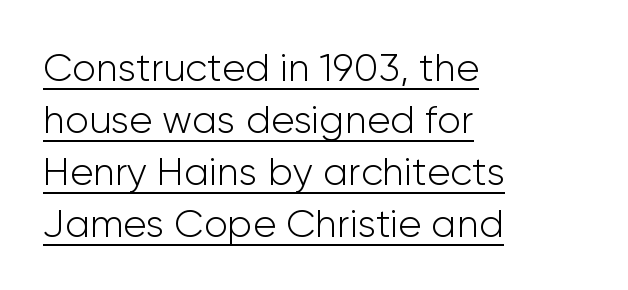
Q: Is the text bold? A: No.
Q: Is the text italic (slanted)? A: No, it is upright.
Q: Is the typeface a serif or a sans-serif typeface? A: Sans-serif.
Q: Is the text underlined? A: Yes.
Q: How is the paragraph aligned? A: Left-aligned.
Q: Is the spacing between letters normal or unusually wide? A: Normal.
Q: Is the spacing between lines tight, normal or loose? A: Normal.
Q: Width (condensed, normal, or wide)? A: Normal.
Q: Stroke contrast? A: Low.
Q: x-height? A: Medium.
Q: Monospaced? A: No.
